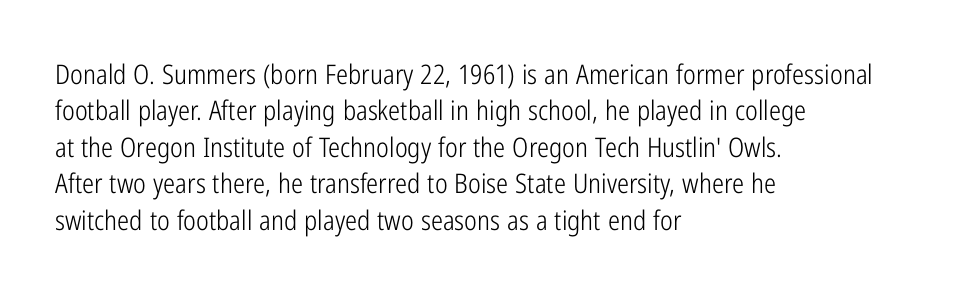
Upright lettering throughout. Reading down the column, the eye jumps a familiar distance to each next line. The typesetting does not lean heavy: it is not bold. Horizontal alignment here is leftward, the default for most running prose. The space directly below the letters is spotless. Glyph-to-glyph distance matches everyday printed text.
